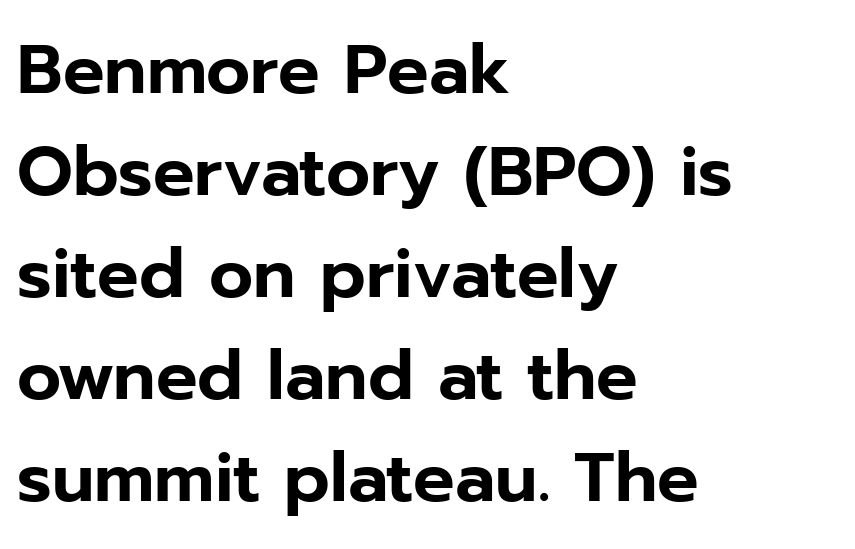
Q: Is the text italic (slanted)? A: No, it is upright.
Q: Is the typeface a serif or a sans-serif typeface? A: Sans-serif.
Q: Is the text underlined? A: No.
Q: How is the paragraph aligned? A: Left-aligned.
Q: Is the spacing between letters normal or unusually wide? A: Normal.
Q: Is the spacing between lines tight, normal or loose? A: Normal.
Q: Width (condensed, normal, or wide)? A: Normal.
Q: Stroke contrast? A: Low.
Q: x-height? A: Medium.
Q: Monospaced? A: No.
